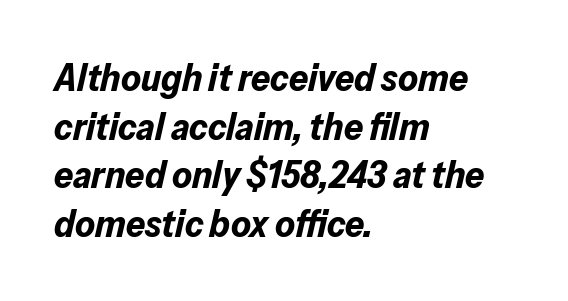
How are the letters spaced? Ordinarily, with no added tracking. This is heavy type, rendered in bold. Leading: standard. The paragraph has a hard left edge and a soft right edge.
